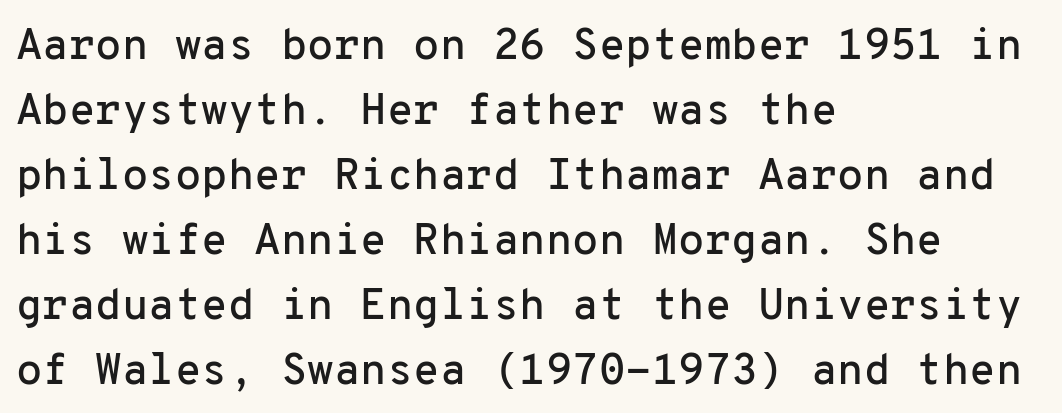
The letters march in equal steps, a hallmark of fixed-pitch type. Vertically, the passage feels balanced, rows spaced as you'd expect. The horizontal fit of the characters is conventional and even. Note: no serifs on the glyphs. Short and long lines alike share a common starting point at left.
